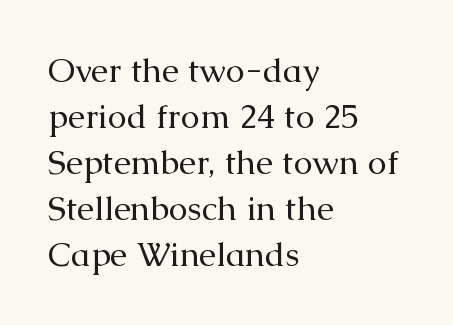
{"serif": "yes", "italic": "no", "bold": "no", "weight": "regular", "width": "normal", "stroke_contrast": "medium", "x_height": "medium", "monospaced": "no", "underline": "no", "align": "left", "line_spacing": "normal", "line_spacing_ratio": 1.35, "letter_spacing": "normal", "letter_spacing_em": 0.0, "glyph_px": 34}
